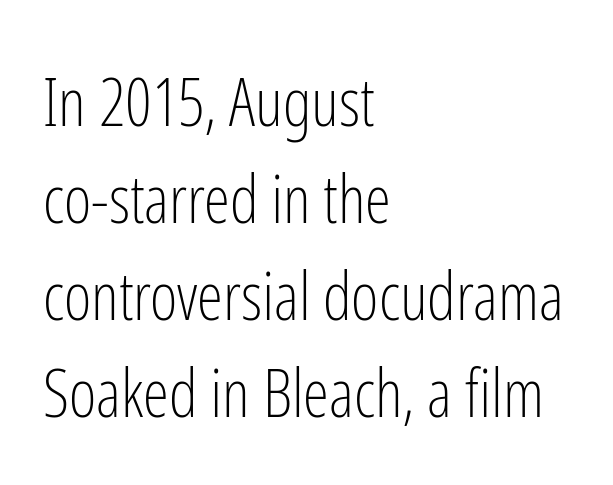
{"serif": "no", "italic": "no", "bold": "no", "weight": "light", "width": "condensed", "stroke_contrast": "low", "x_height": "medium", "monospaced": "no", "underline": "no", "align": "left", "line_spacing": "normal", "line_spacing_ratio": 1.47, "letter_spacing": "normal", "letter_spacing_em": 0.0, "glyph_px": 66}
